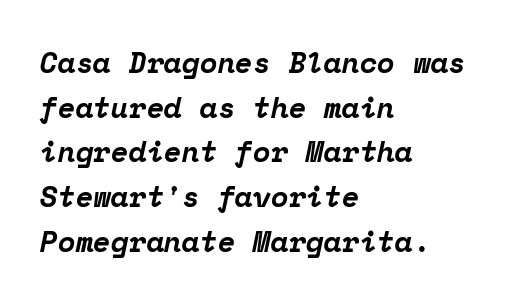
To sum up the face: it has serifs. Descender tails drop into unmarked territory. This rendering leaves character spacing at its baseline value. On the weight axis this lands at bold, roughly 700. A typesetter would call this monospace, since all characters share one set width. Horizontal bands of white between lines are of average thickness.
